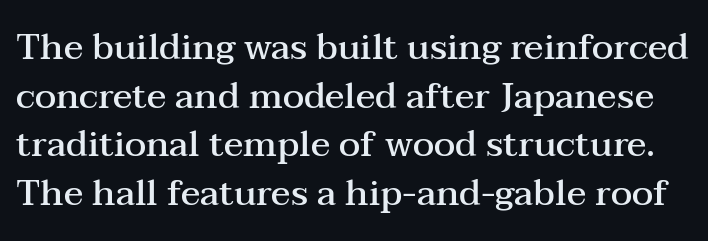
The image shows 36 px semibold, wide serif type, upright; set normal line spacing (1.35x), normal letter spacing, not underlined; medium stroke contrast and a medium x-height.
